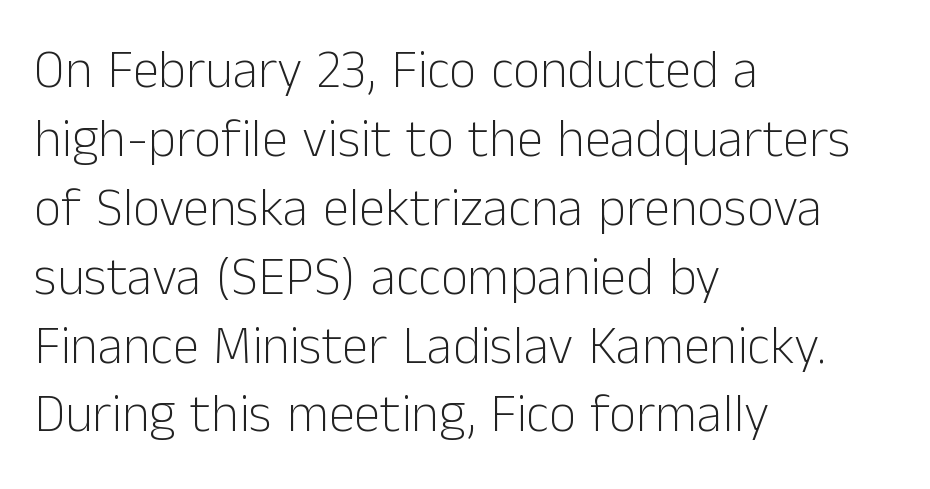
{"serif": "no", "italic": "no", "bold": "no", "weight": "light", "width": "normal", "stroke_contrast": "low", "x_height": "medium", "monospaced": "no", "underline": "no", "align": "left", "line_spacing": "normal", "line_spacing_ratio": 1.3, "letter_spacing": "normal", "letter_spacing_em": 0.0, "glyph_px": 53}
